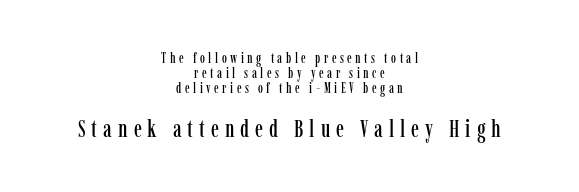
The image shows 24 px text type, upright; set centered, tight line spacing (1.08x), unusually wide letter spacing (+0.25 em), not underlined; the second (bottom) block is 1.71x larger.
